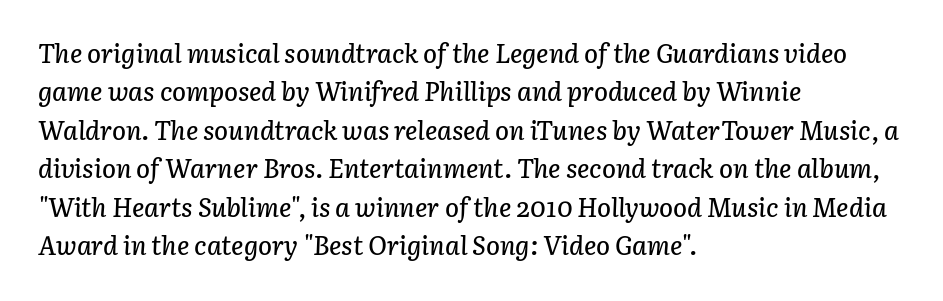
{"italic": "yes", "lean": "right", "slant_degrees": 3, "underline": "no", "align": "left", "line_spacing": "normal", "line_spacing_ratio": 1.48, "letter_spacing": "normal", "letter_spacing_em": 0.0, "glyph_px": 26}
